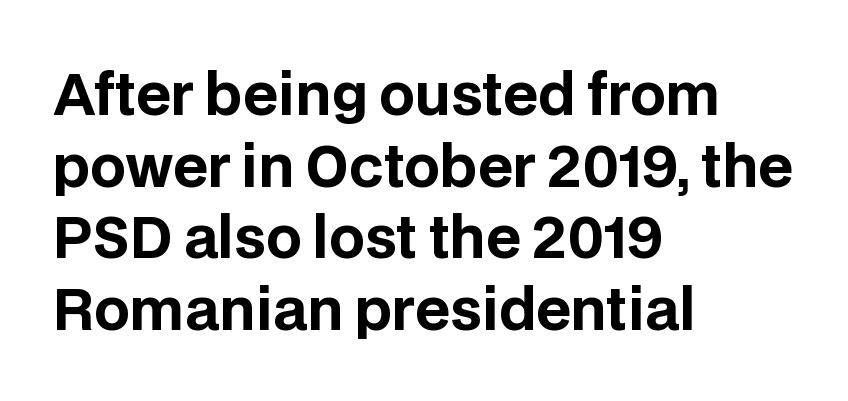
Q: Is the text bold? A: Yes.
Q: Is the text italic (slanted)? A: No, it is upright.
Q: Is the typeface a serif or a sans-serif typeface? A: Sans-serif.
Q: Is the text underlined? A: No.
Q: How is the paragraph aligned? A: Left-aligned.
Q: Is the spacing between letters normal or unusually wide? A: Normal.
Q: Is the spacing between lines tight, normal or loose? A: Normal.
Q: Width (condensed, normal, or wide)? A: Normal.
Q: Stroke contrast? A: Low.
Q: x-height? A: Large.
Q: Monospaced? A: No.
